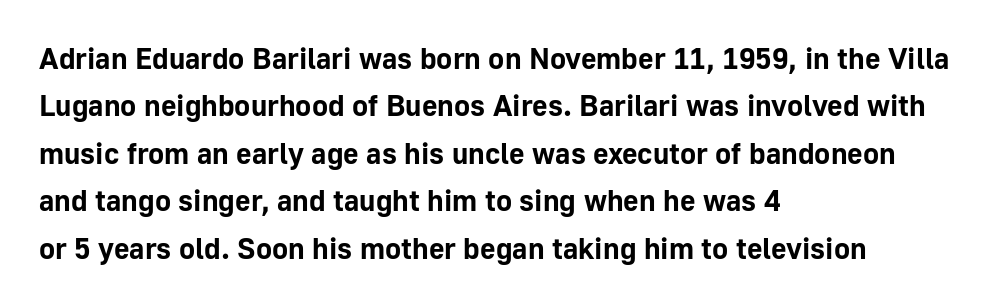
Q: Is the text bold? A: Yes.
Q: Is the text italic (slanted)? A: No, it is upright.
Q: Is the typeface a serif or a sans-serif typeface? A: Sans-serif.
Q: Is the text underlined? A: No.
Q: How is the paragraph aligned? A: Left-aligned.
Q: Is the spacing between letters normal or unusually wide? A: Normal.
Q: Is the spacing between lines tight, normal or loose? A: Normal.
Q: Width (condensed, normal, or wide)? A: Normal.
Q: Stroke contrast? A: Low.
Q: x-height? A: Medium.
Q: Monospaced? A: No.
